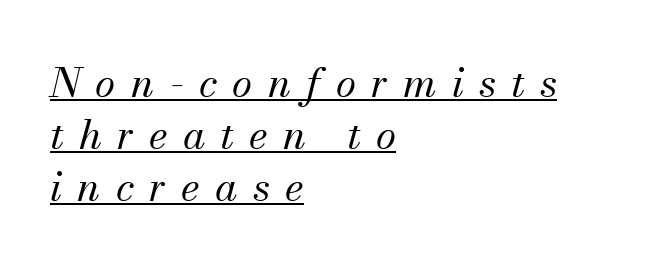
This is serif lettering, the kind often seen in printed books. Ink coverage per letter is moderate at most. Look at the tracking — it's clearly loosened, letters drifting apart. Spacing verdict: proportional, widths tailored to each character. The face used here appears with an underline applied.
